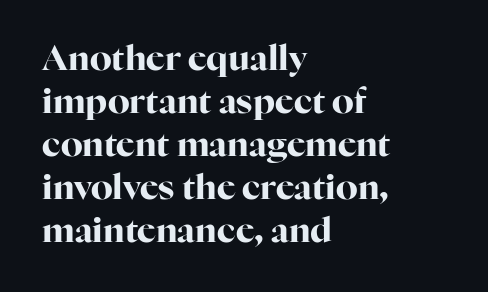
The passage shown is not underscored anywhere. The rendering uses a bold face; every stroke is thick and dark. Italic: no, the glyphs are upright roman. The passage is arranged the way most books set body copy — flush left. The rendering uses natural spacing where letterforms have individual widths. The passage shown has conventional tracking throughout.
